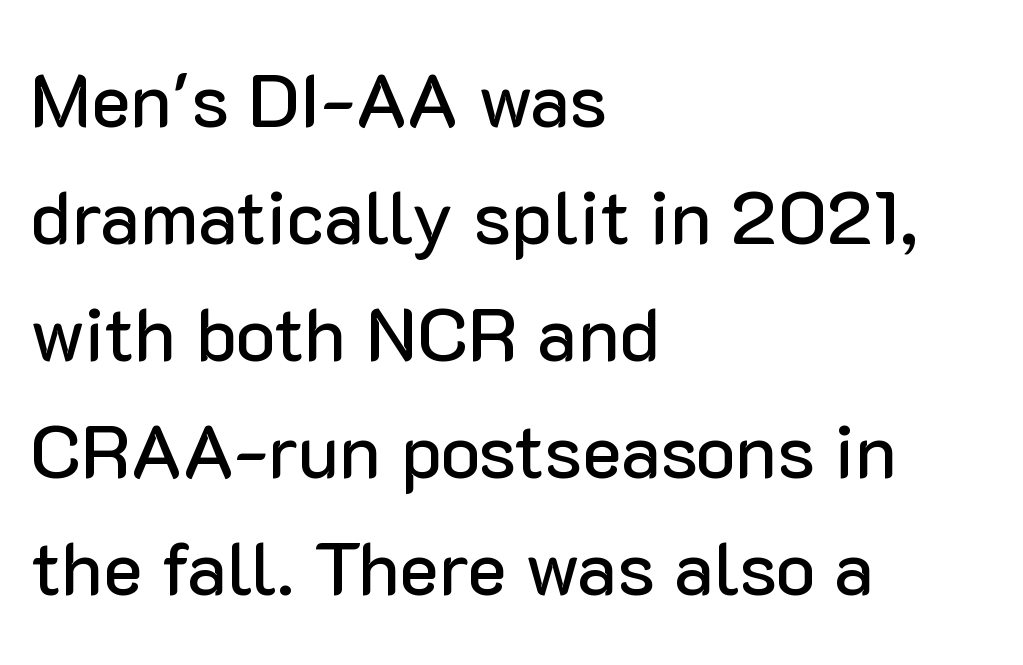
Q: Is the text italic (slanted)? A: No, it is upright.
Q: Is the typeface a serif or a sans-serif typeface? A: Sans-serif.
Q: Is the text underlined? A: No.
Q: How is the paragraph aligned? A: Left-aligned.
Q: Is the spacing between letters normal or unusually wide? A: Normal.
Q: Is the spacing between lines tight, normal or loose? A: Normal.
Q: Width (condensed, normal, or wide)? A: Normal.
Q: Stroke contrast? A: Low.
Q: x-height? A: Medium.
Q: Monospaced? A: No.
